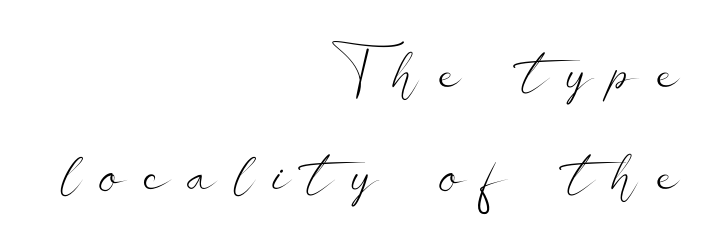
Q: Is the text bold? A: No.
Q: Is the text italic (slanted)? A: Yes.
Q: Is the typeface a serif or a sans-serif typeface? A: Sans-serif.
Q: Is the text underlined? A: No.
Q: How is the paragraph aligned? A: Right-aligned.
Q: Is the spacing between letters normal or unusually wide? A: Unusually wide.
Q: Is the spacing between lines tight, normal or loose? A: Normal.
Q: Width (condensed, normal, or wide)? A: Wide.
Q: Stroke contrast? A: Low.
Q: x-height? A: Small.
Q: Monospaced? A: No.
